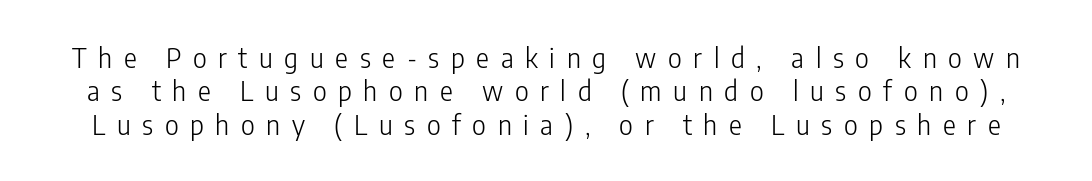
The image shows 27 px text type, upright; set line spacing 1.24x, unusually wide letter spacing (+0.43 em), not underlined.
